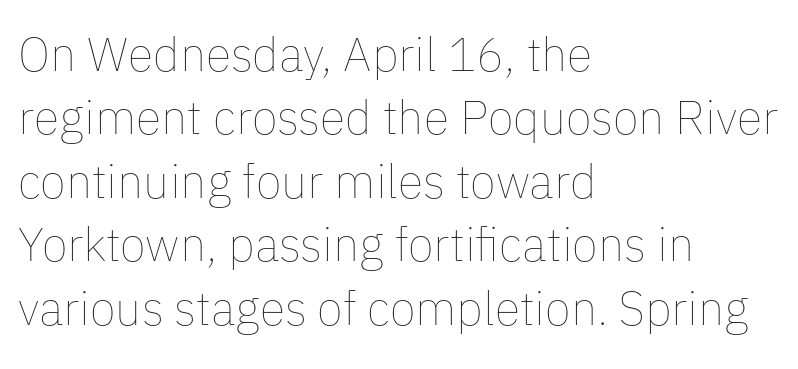
{"italic": "no", "bold": "no", "weight": "thin", "width": "normal", "stroke_contrast": "low", "x_height": "medium", "monospaced": "no", "underline": "no", "align": "left", "line_spacing": "normal", "line_spacing_ratio": 1.35, "letter_spacing": "normal", "letter_spacing_em": 0.0, "glyph_px": 47}
